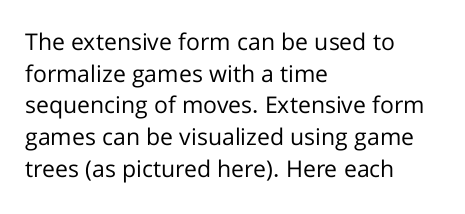
{"italic": "no", "bold": "no", "underline": "no", "align": "left", "line_spacing": "normal", "line_spacing_ratio": 1.38, "letter_spacing": "normal", "letter_spacing_em": 0.0, "glyph_px": 23}
